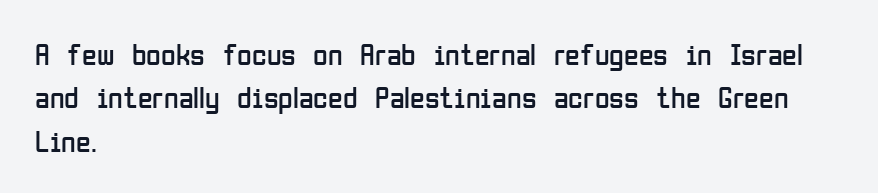
Underline: absent. Is there any slant? The stems are plumb. Grotesque or geometric, the face here clearly has no serifs. Alignment: flush left. Here the designer chose a conventional face with non-uniform glyph widths. One glance says typical: line gaps are just what's usual.
